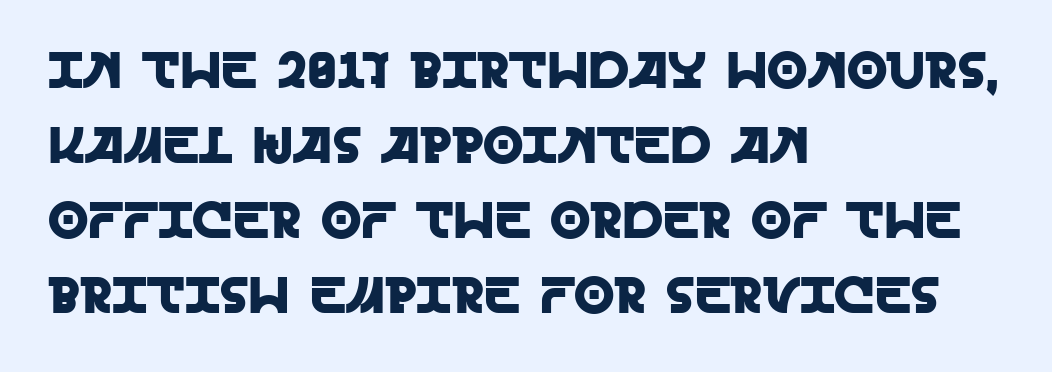
The face used here is proportionally spaced, like ordinary book or web type. A roman cut, with each character standing at attention. Inter-character spacing is left at the font's built-in metrics. To sum up the face: it is a sans, with no serifs. Baseline-to-baseline distance is the conventional proportion of letter height.
